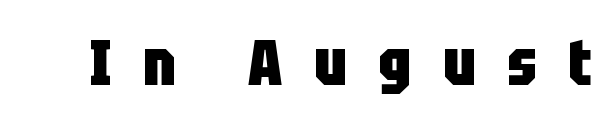
{"serif": "no", "italic": "no", "bold": "yes", "weight": "heavy", "width": "condensed", "stroke_contrast": "low", "x_height": "large", "monospaced": "no", "underline": "no", "letter_spacing": "wide", "letter_spacing_em": 0.49, "glyph_px": 64}
